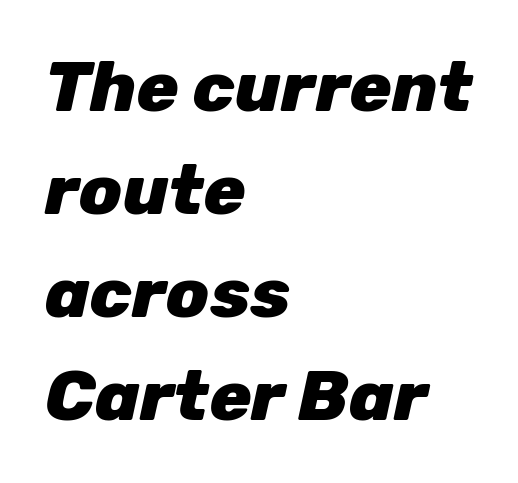
The image shows 70 px heavy type, italic (leaning right); set left-aligned, normal line spacing (1.47x), normal letter spacing, not underlined; low stroke contrast and a medium x-height.
